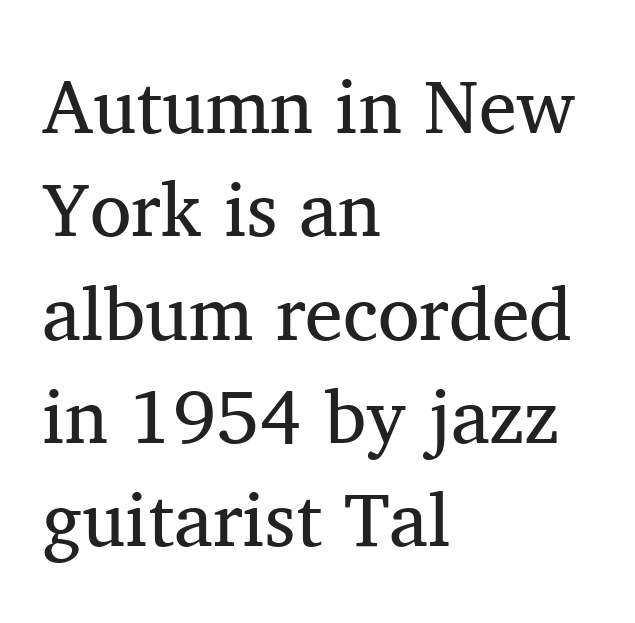
The image shows 76 px regular-weight serif type, upright; set left-aligned, normal line spacing (1.36x), normal letter spacing, not underlined; medium stroke contrast and a medium x-height.
